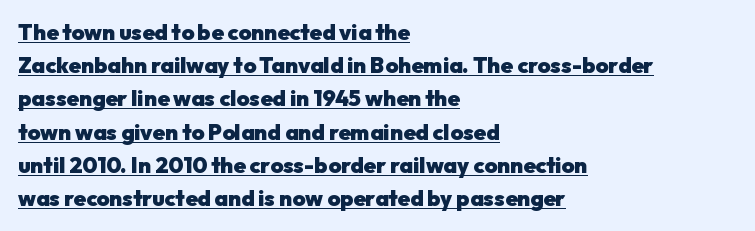
Q: Is the text bold? A: Yes.
Q: Is the text italic (slanted)? A: No, it is upright.
Q: Is the text underlined? A: Yes.
Q: How is the paragraph aligned? A: Left-aligned.
Q: Is the spacing between letters normal or unusually wide? A: Normal.
Q: Is the spacing between lines tight, normal or loose? A: Normal.
